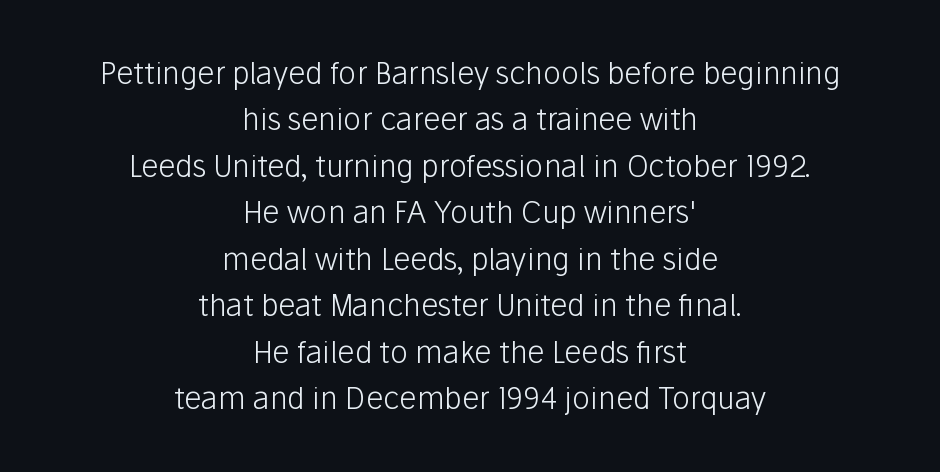
The image shows 30 px light sans-serif type, upright; set centered, normal line spacing (1.55x), normal letter spacing, not underlined; low stroke contrast and a medium x-height.
